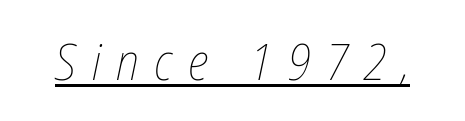
The image shows 50 px thin, condensed type, italic (leaning right); set unusually wide letter spacing (+0.31 em), underlined; low stroke contrast and a medium x-height.
